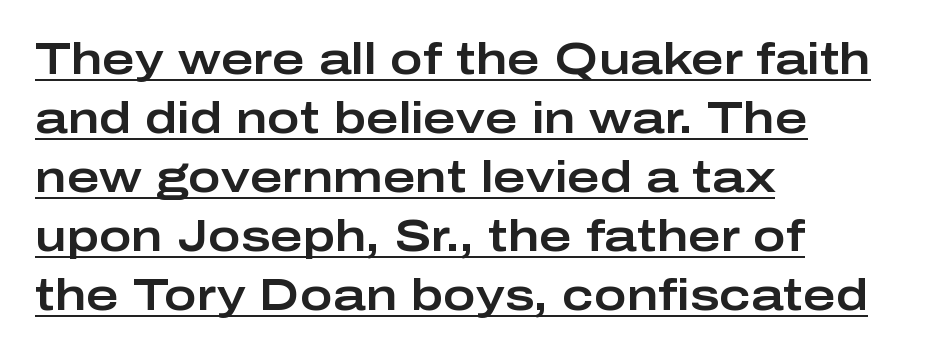
Has an underline been added? It has. This sample uses a sans-serif face. Does the lettering tilt? It doesn't — this is upright. Students, observe: this is what conventionally led text looks like.
